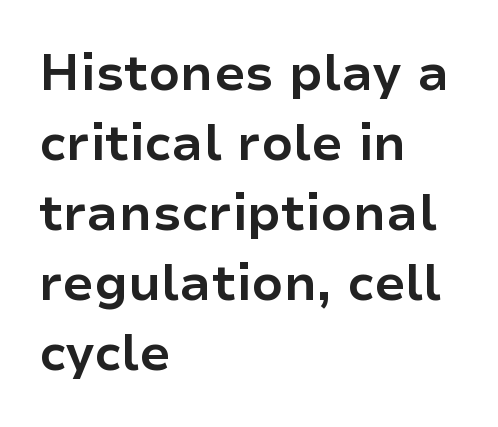
The image shows 50 px bold sans-serif type, upright; set left-aligned, normal line spacing (1.4x), normal letter spacing, not underlined; low stroke contrast and a medium x-height.
